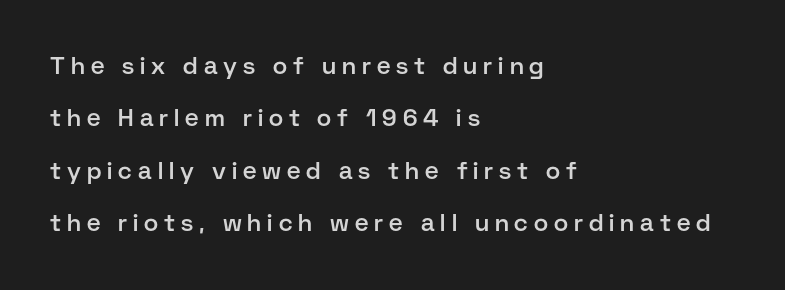
{"italic": "no", "bold": "semi", "underline": "no", "align": "left", "line_spacing": "loose", "line_spacing_ratio": 2.18, "letter_spacing": "wide", "letter_spacing_em": 0.25, "glyph_px": 24}
